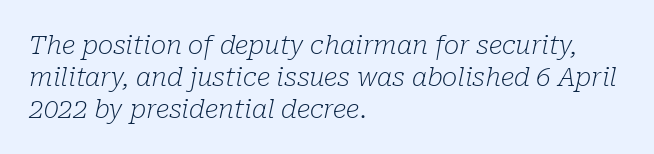
{"italic": "yes", "lean": "right", "slant_degrees": 10, "bold": "no", "underline": "no", "align": "left", "line_spacing_ratio": 1.23, "letter_spacing": "normal", "letter_spacing_em": 0.0, "glyph_px": 26}
